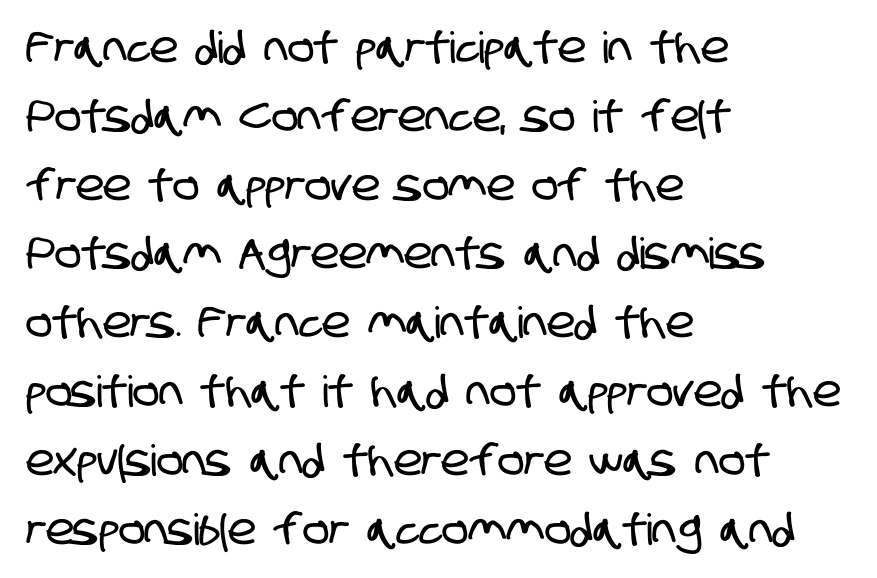
Q: Is the typeface a serif or a sans-serif typeface? A: Sans-serif.
Q: Is the text underlined? A: No.
Q: How is the paragraph aligned? A: Left-aligned.
Q: Is the spacing between letters normal or unusually wide? A: Normal.
Q: Is the spacing between lines tight, normal or loose? A: Normal.
Q: Width (condensed, normal, or wide)? A: Condensed.
Q: Stroke contrast? A: Low.
Q: x-height? A: Large.
Q: Monospaced? A: No.
